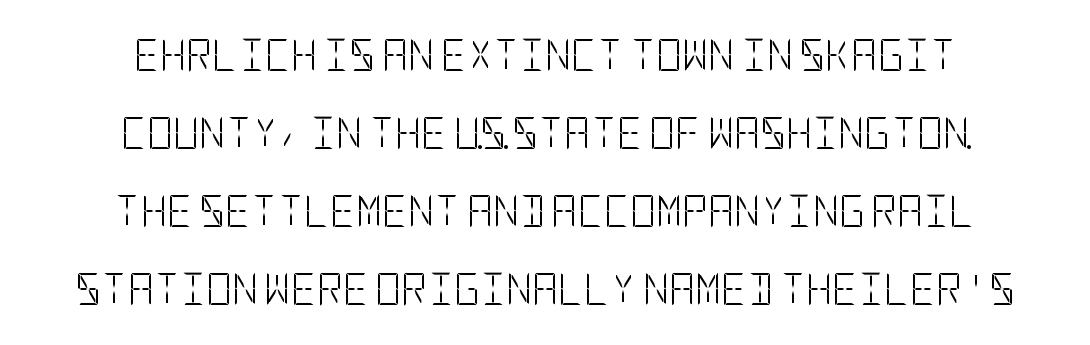
The image shows 32 px light, condensed sans-serif type, upright; set centered, loose line spacing (2.44x), normal letter spacing, not underlined; low stroke contrast and a large x-height.
